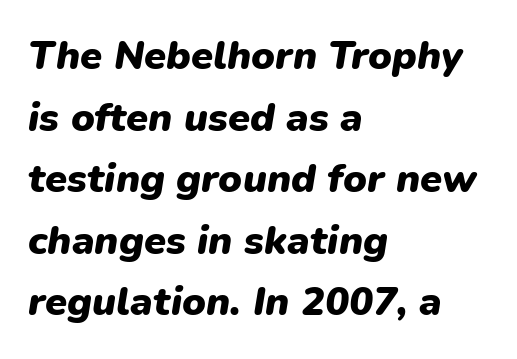
Descenders hang freely into open space. Pretty heavy lettering here — definitely bold. Do the characters align in a grid? No, the font is proportional. When letters slant like this, we call the style italic.
